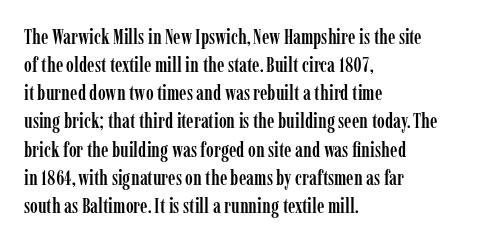
The image shows 21 px text type, upright; set left-aligned, normal line spacing (1.34x), normal letter spacing, not underlined.
